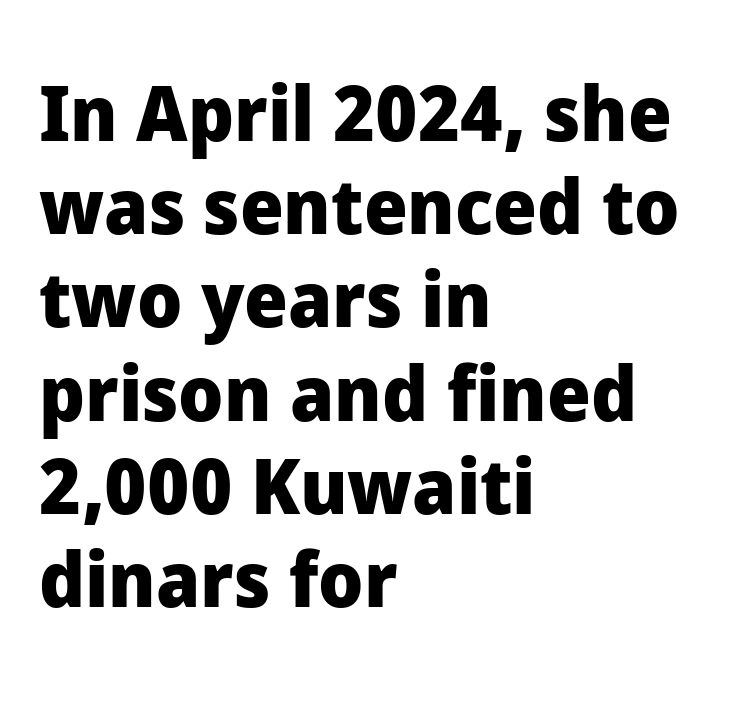
The image shows 77 px heavy sans-serif type, upright; set left-aligned, line spacing 1.21x, normal letter spacing, not underlined; low stroke contrast and a medium x-height.
